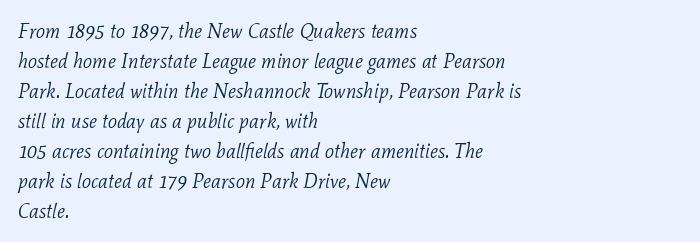
{"italic": "yes", "lean": "right", "slant_degrees": 11, "bold": "no", "underline": "no", "align": "left", "line_spacing": "normal", "line_spacing_ratio": 1.5, "letter_spacing": "normal", "letter_spacing_em": 0.0, "glyph_px": 20}
